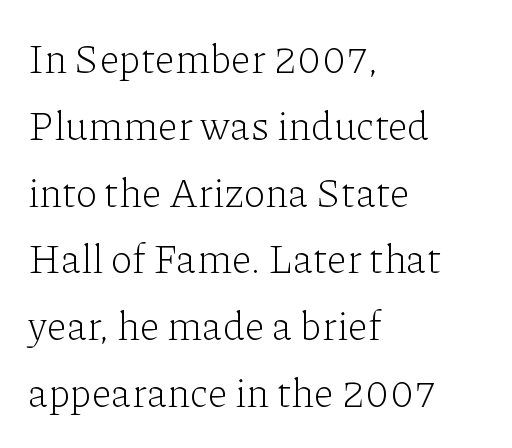
{"serif": "yes", "italic": "no", "bold": "no", "weight": "light", "width": "normal", "stroke_contrast": "low", "x_height": "medium", "monospaced": "no", "underline": "no", "align": "left", "line_spacing": "normal", "line_spacing_ratio": 1.67, "letter_spacing": "normal", "letter_spacing_em": 0.0, "glyph_px": 40}
